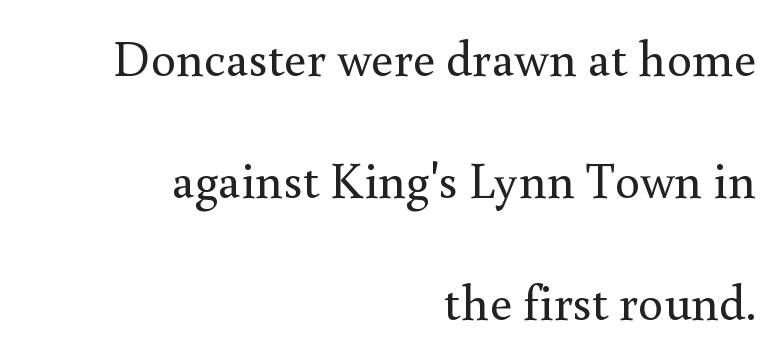
Q: Is the text bold? A: No.
Q: Is the text italic (slanted)? A: No, it is upright.
Q: Is the typeface a serif or a sans-serif typeface? A: Serif.
Q: Is the text underlined? A: No.
Q: How is the paragraph aligned? A: Right-aligned.
Q: Is the spacing between letters normal or unusually wide? A: Normal.
Q: Is the spacing between lines tight, normal or loose? A: Loose.
Q: Width (condensed, normal, or wide)? A: Normal.
Q: x-height? A: Small.
Q: Monospaced? A: No.
